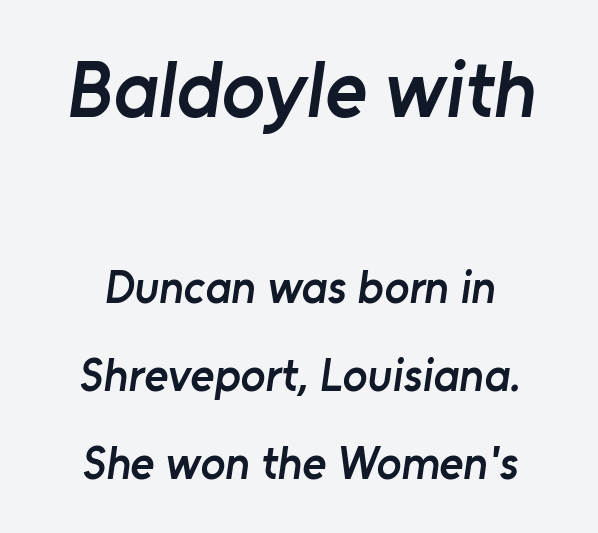
The image shows 80 px semibold sans-serif type; set centered, loose line spacing (1.92x), normal letter spacing, not underlined; the first (top) block is 1.74x larger; low stroke contrast and a medium x-height.
